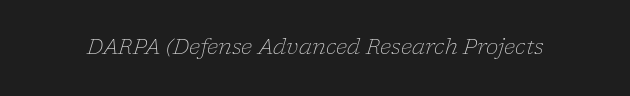
Each row of text sits above clean, open space. The passage shown is not bold in any degree. Each word holds together tightly as a unit, with standard inter-letter gaps. The rendering applies a slant to the glyphs.
